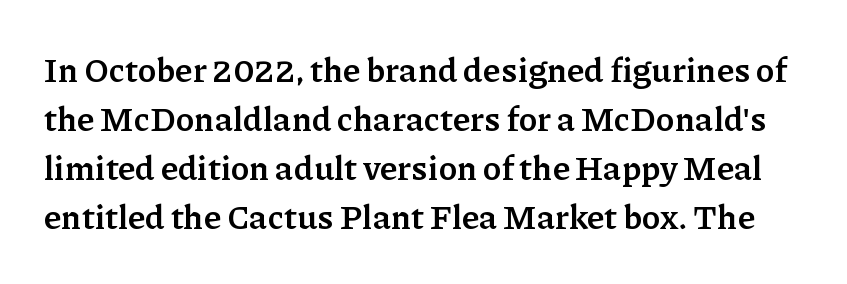
The image shows 34 px semibold serif type, upright; set normal line spacing (1.44x), normal letter spacing, not underlined; low stroke contrast and a medium x-height.
